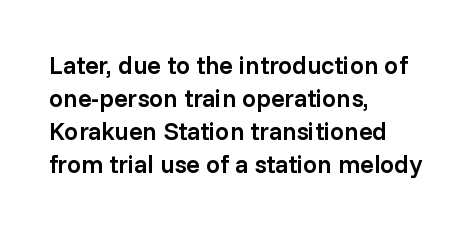
{"italic": "no", "bold": "semi", "underline": "no", "align": "left", "line_spacing": "normal", "line_spacing_ratio": 1.32, "letter_spacing": "normal", "letter_spacing_em": 0.0, "glyph_px": 25}
